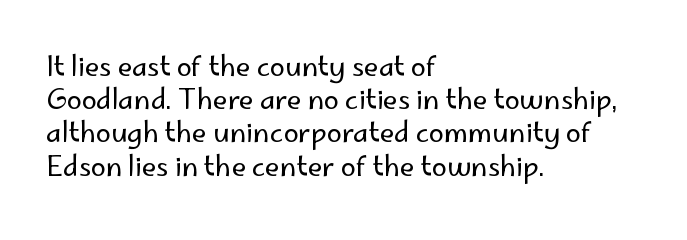
Q: Is the text bold? A: No.
Q: Is the text italic (slanted)? A: No, it is upright.
Q: Is the text underlined? A: No.
Q: How is the paragraph aligned? A: Left-aligned.
Q: Is the spacing between letters normal or unusually wide? A: Normal.
